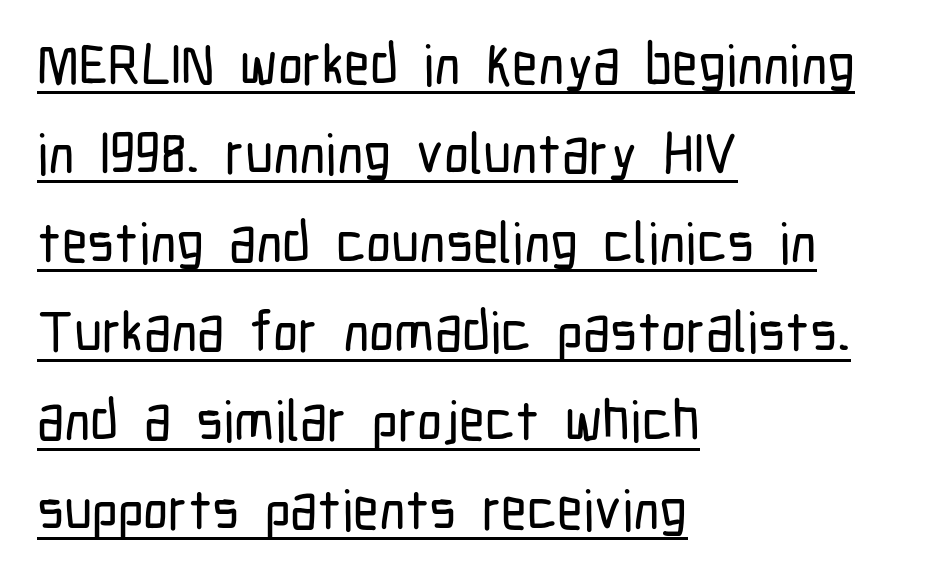
Characters follow at the spacing the type designer built in. The specimen includes a rule beneath the text block's lines. Note the varied advance widths — an 'i' is clearly narrower than an 'm'. Upright lettering throughout. Stroke terminals: plain, sans-serif.
